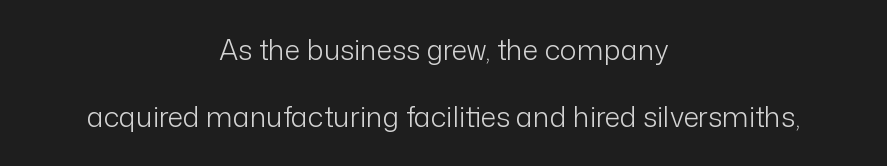
{"serif": "no", "italic": "no", "bold": "no", "weight": "light", "width": "normal", "stroke_contrast": "low", "x_height": "medium", "monospaced": "no", "underline": "no", "align": "center", "line_spacing": "loose", "line_spacing_ratio": 2.41, "letter_spacing": "normal", "letter_spacing_em": 0.0, "glyph_px": 28}
